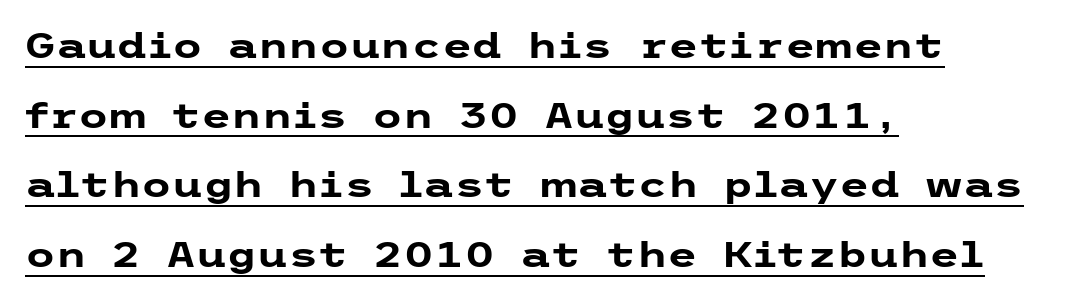
Q: Is the text bold? A: Yes.
Q: Is the text italic (slanted)? A: No, it is upright.
Q: Is the typeface a serif or a sans-serif typeface? A: Sans-serif.
Q: Is the text underlined? A: Yes.
Q: How is the paragraph aligned? A: Left-aligned.
Q: Is the spacing between letters normal or unusually wide? A: Normal.
Q: Is the spacing between lines tight, normal or loose? A: Loose.
Q: Width (condensed, normal, or wide)? A: Wide.
Q: Stroke contrast? A: Low.
Q: x-height? A: Medium.
